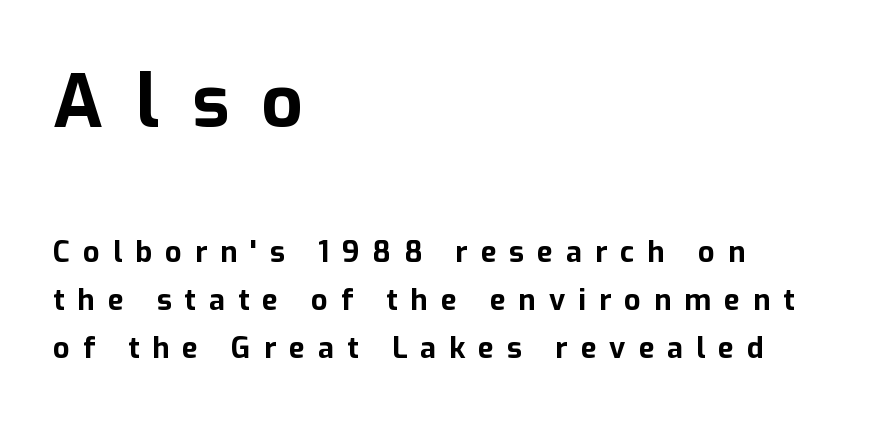
Q: Is the text bold? A: Yes.
Q: Is the text italic (slanted)? A: No, it is upright.
Q: Is the typeface a serif or a sans-serif typeface? A: Sans-serif.
Q: Is the text underlined? A: No.
Q: How is the paragraph aligned? A: Left-aligned.
Q: Is the spacing between letters normal or unusually wide? A: Unusually wide.
Q: Is the spacing between lines tight, normal or loose? A: Normal.
Q: Which block of text is set in a larger size, the first (top) or the second (bottom)? A: The first (top) one.
Q: Width (condensed, normal, or wide)? A: Normal.
Q: Stroke contrast? A: Low.
Q: x-height? A: Medium.
Q: Monospaced? A: No.
